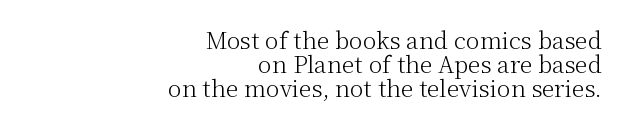
A typesetter would call this leading minimal, almost set solid. Honestly, there is no underline to notice here at all. On a weight scale, this lands at 450 or below. The letters sit at their default tracking, neither squeezed nor spread. Italic: no, the glyphs are upright roman.
